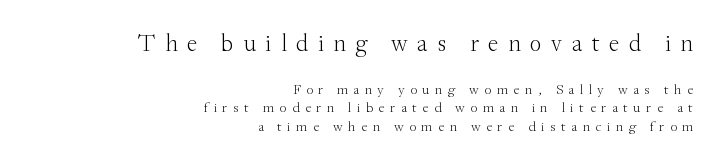
No italicization has been applied; the sample stays upright. Layout note: lines flush right. The characters are drawn with everyday or finer stroke widths. Line spacing here is normal. Size hierarchy here favors the leading block over the trailing one. The face used here is rendered with a markedly widened letterfit.
